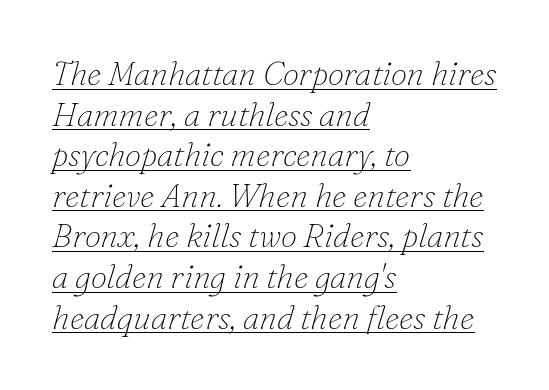
{"serif": "yes", "italic": "yes", "lean": "right", "slant_degrees": 16, "bold": "no", "weight": "thin", "width": "normal", "stroke_contrast": "low", "x_height": "small", "monospaced": "no", "underline": "yes", "align": "left", "line_spacing_ratio": 1.23, "letter_spacing": "normal", "letter_spacing_em": 0.0, "glyph_px": 33}
